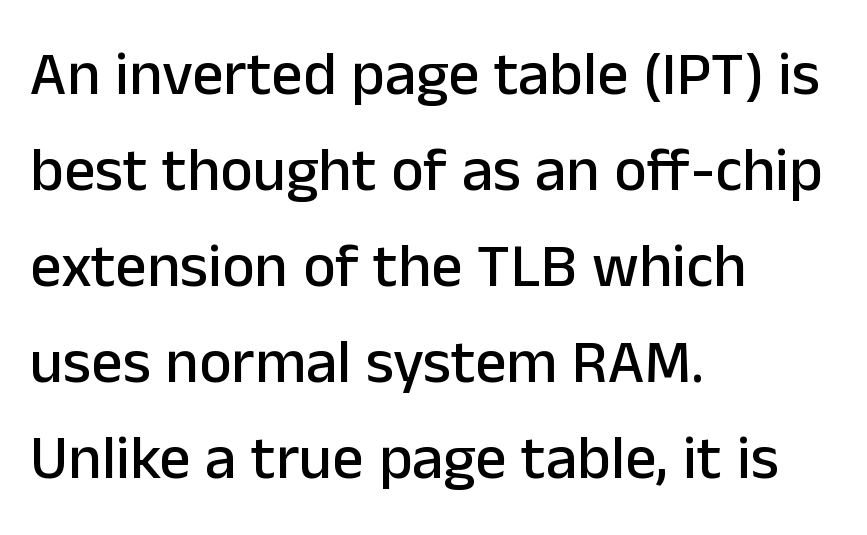
{"serif": "no", "italic": "no", "width": "normal", "stroke_contrast": "low", "x_height": "medium", "monospaced": "no", "underline": "no", "align": "left", "line_spacing": "normal", "line_spacing_ratio": 1.55, "letter_spacing": "normal", "letter_spacing_em": 0.0, "glyph_px": 62}
